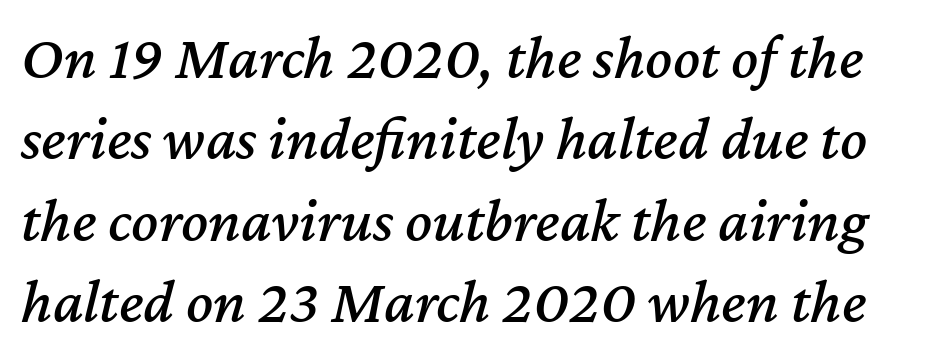
Proportional: the letters do not fall into vertical columns. Default kerning and tracking; the words read as compact shapes. Baseline-to-baseline distance is the conventional proportion of letter height. Clear beneath every line of the passage.
